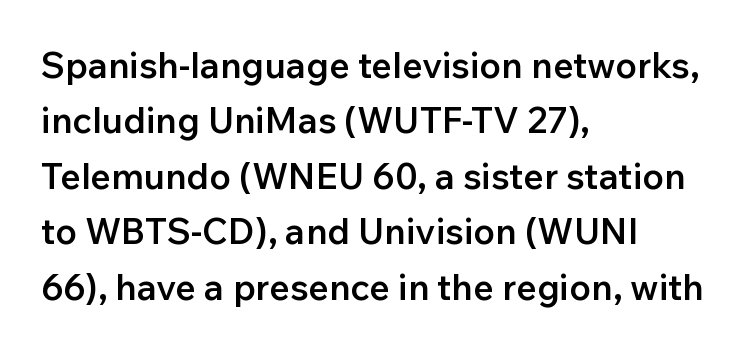
{"serif": "no", "italic": "no", "bold": "semi", "weight": "semibold", "width": "normal", "stroke_contrast": "low", "x_height": "medium", "monospaced": "no", "underline": "no", "align": "left", "line_spacing": "normal", "line_spacing_ratio": 1.54, "letter_spacing": "normal", "letter_spacing_em": 0.0, "glyph_px": 36}
